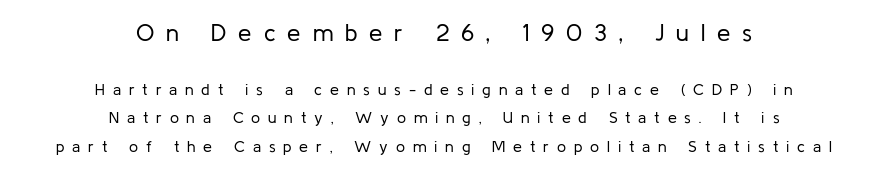
Q: Is the text bold? A: No.
Q: Is the text italic (slanted)? A: No, it is upright.
Q: Is the text underlined? A: No.
Q: How is the paragraph aligned? A: Centered.
Q: Is the spacing between letters normal or unusually wide? A: Unusually wide.
Q: Which block of text is set in a larger size, the first (top) or the second (bottom)? A: The first (top) one.
